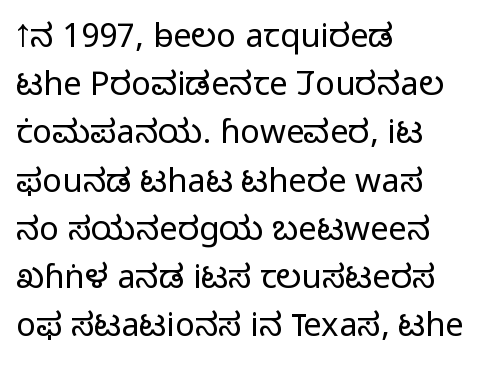
{"serif": "no", "italic": "no", "bold": "no", "weight": "light", "width": "normal", "stroke_contrast": "low", "x_height": "medium", "monospaced": "no", "underline": "no", "align": "left", "line_spacing": "normal", "line_spacing_ratio": 1.46, "letter_spacing": "normal", "letter_spacing_em": 0.0, "glyph_px": 33}
